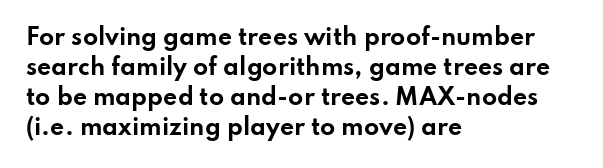
The image shows 22 px bold type, upright; set left-aligned, normal line spacing (1.37x), normal letter spacing, not underlined.
